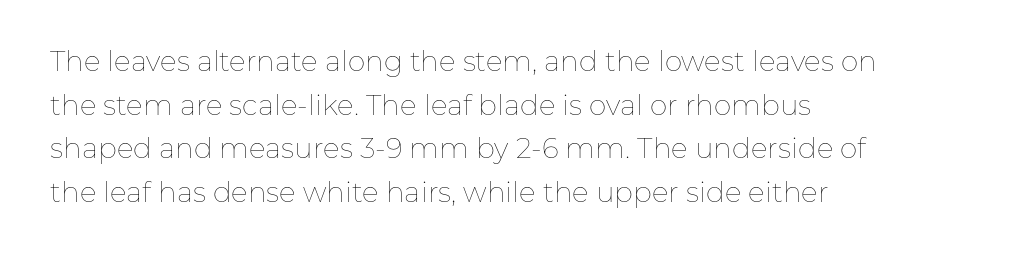
{"italic": "no", "bold": "no", "weight": "thin", "width": "normal", "stroke_contrast": "low", "x_height": "medium", "monospaced": "no", "underline": "no", "align": "left", "line_spacing": "normal", "line_spacing_ratio": 1.56, "letter_spacing": "normal", "letter_spacing_em": 0.0, "glyph_px": 28}
